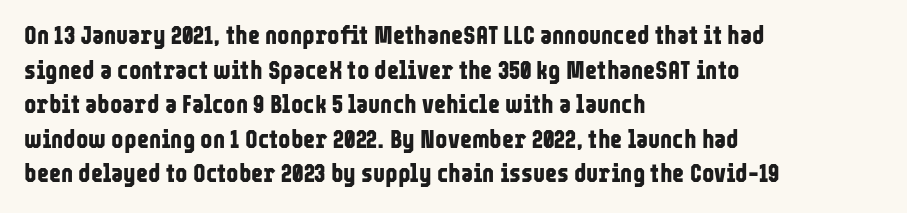
Q: Is the text bold? A: Yes.
Q: Is the text italic (slanted)? A: No, it is upright.
Q: Is the text underlined? A: No.
Q: How is the paragraph aligned? A: Left-aligned.
Q: Is the spacing between letters normal or unusually wide? A: Normal.
Q: Is the spacing between lines tight, normal or loose? A: Normal.
